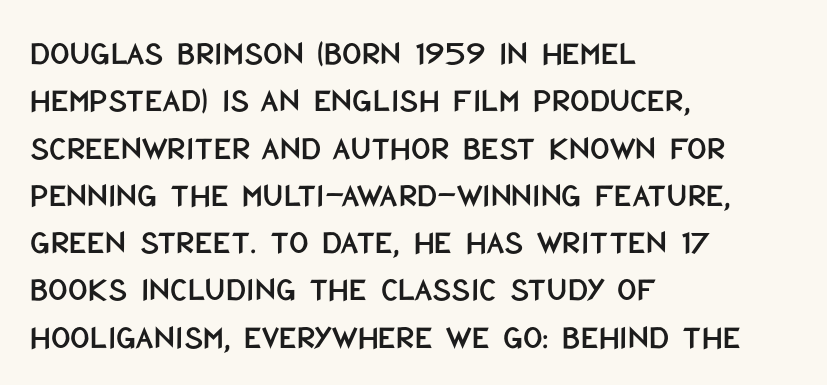
The image shows 34 px condensed sans-serif type, upright; set left-aligned, normal line spacing (1.39x), normal letter spacing, not underlined; low stroke contrast and a large x-height.
